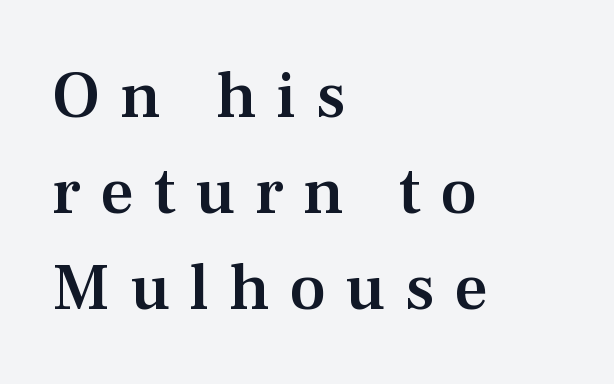
Q: Is the text bold? A: Semi-bold.
Q: Is the text italic (slanted)? A: No, it is upright.
Q: Is the typeface a serif or a sans-serif typeface? A: Serif.
Q: Is the text underlined? A: No.
Q: How is the paragraph aligned? A: Left-aligned.
Q: Is the spacing between letters normal or unusually wide? A: Unusually wide.
Q: Is the spacing between lines tight, normal or loose? A: Normal.
Q: Width (condensed, normal, or wide)? A: Normal.
Q: Stroke contrast? A: Medium.
Q: x-height? A: Medium.
Q: Monospaced? A: No.
